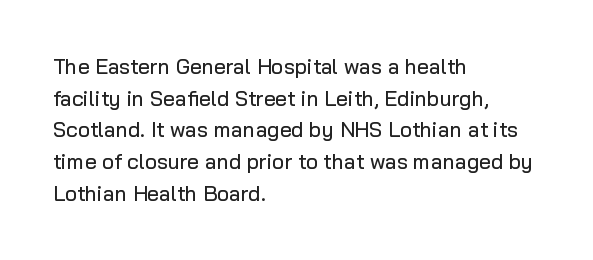
{"italic": "no", "underline": "no", "align": "left", "line_spacing": "normal", "line_spacing_ratio": 1.51, "letter_spacing": "normal", "letter_spacing_em": 0.0, "glyph_px": 21}
